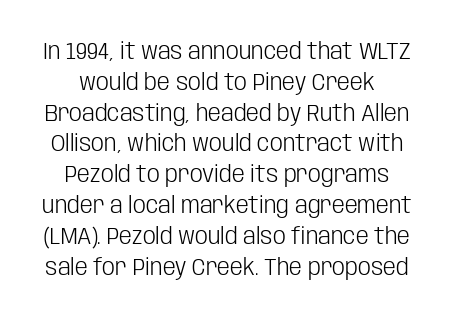
The image shows 23 px text type, upright; set normal line spacing (1.34x), normal letter spacing, not underlined.
